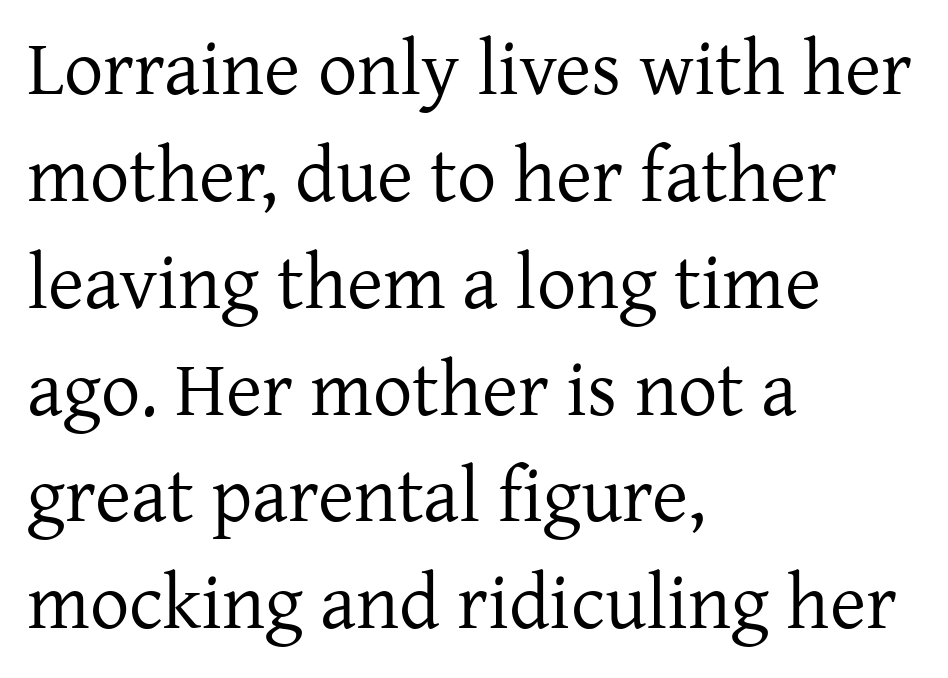
Heaviness? Minimal to ordinary, like unemphasized prose. The zone under the glyphs is completely vacant. You could not count columns in this text — the font is proportionally spaced. Horizontally, the lines are justified to the leading edge only. There is no visible air inserted between adjacent glyphs. Normally led — the rows are evenly, conventionally spaced.
